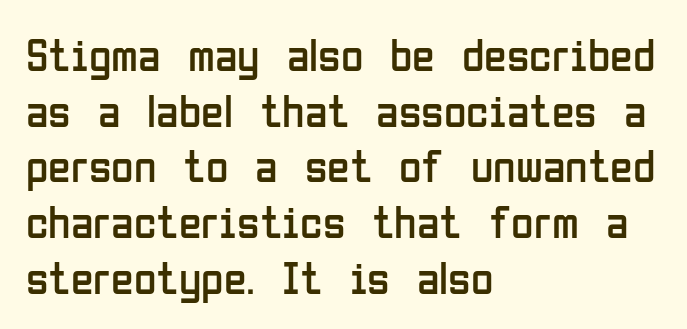
{"serif": "no", "italic": "no", "bold": "no", "weight": "regular", "width": "condensed", "stroke_contrast": "low", "x_height": "medium", "monospaced": "no", "underline": "no", "align": "left", "line_spacing_ratio": 1.21, "letter_spacing": "normal", "letter_spacing_em": 0.0, "glyph_px": 46}
